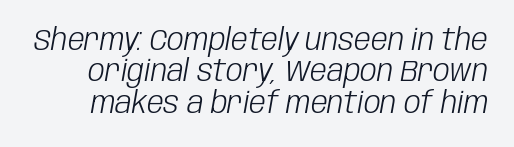
The image shows 30 px light, condensed type, italic (leaning right); set tight line spacing (1.05x), normal letter spacing, not underlined; low stroke contrast and a large x-height.
